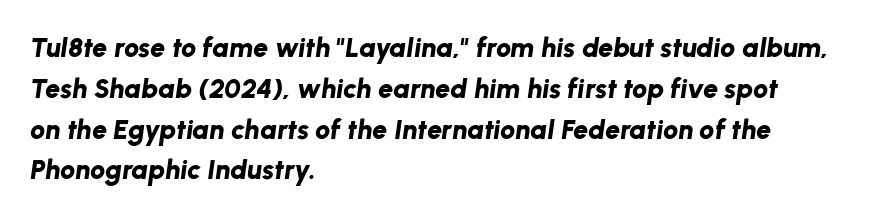
Q: Is the text bold? A: Yes.
Q: Is the text italic (slanted)? A: Yes, it leans right by about 8 degrees.
Q: Is the text underlined? A: No.
Q: How is the paragraph aligned? A: Left-aligned.
Q: Is the spacing between letters normal or unusually wide? A: Normal.
Q: Is the spacing between lines tight, normal or loose? A: Normal.
